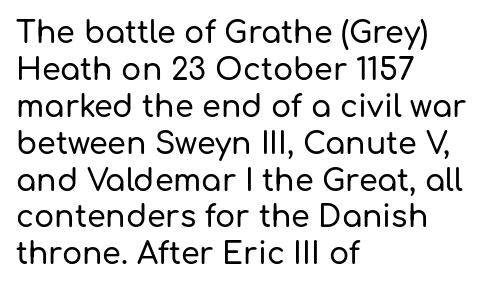
{"serif": "no", "italic": "no", "width": "normal", "stroke_contrast": "low", "x_height": "medium", "monospaced": "no", "underline": "no", "align": "left", "line_spacing_ratio": 1.23, "letter_spacing": "normal", "letter_spacing_em": 0.0, "glyph_px": 30}
